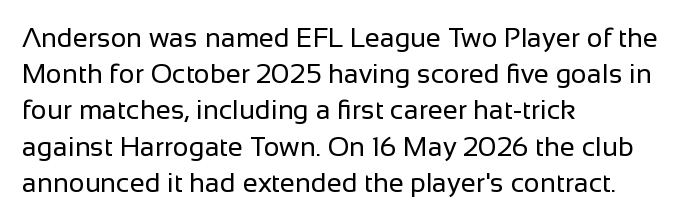
Q: Is the text bold? A: No.
Q: Is the text italic (slanted)? A: No, it is upright.
Q: Is the text underlined? A: No.
Q: How is the paragraph aligned? A: Left-aligned.
Q: Is the spacing between letters normal or unusually wide? A: Normal.
Q: Is the spacing between lines tight, normal or loose? A: Normal.
